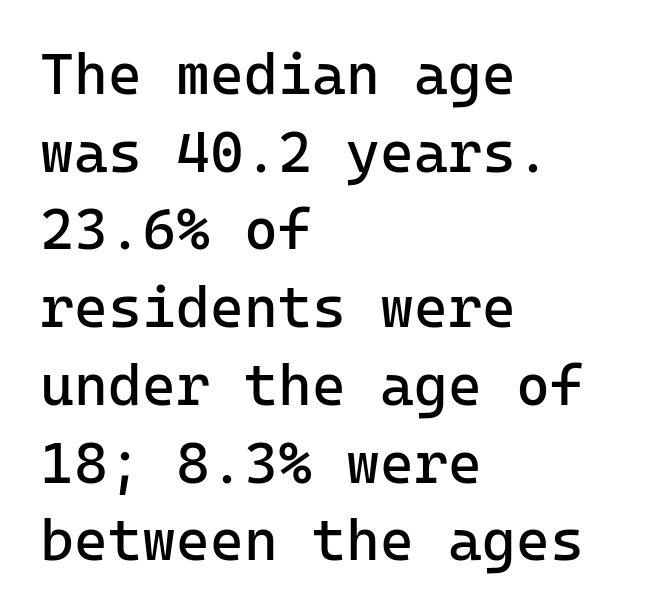
{"serif": "no", "italic": "no", "bold": "no", "weight": "regular", "width": "normal", "stroke_contrast": "low", "x_height": "medium", "underline": "no", "align": "left", "line_spacing": "normal", "line_spacing_ratio": 1.34, "letter_spacing": "normal", "letter_spacing_em": 0.0, "glyph_px": 58}
